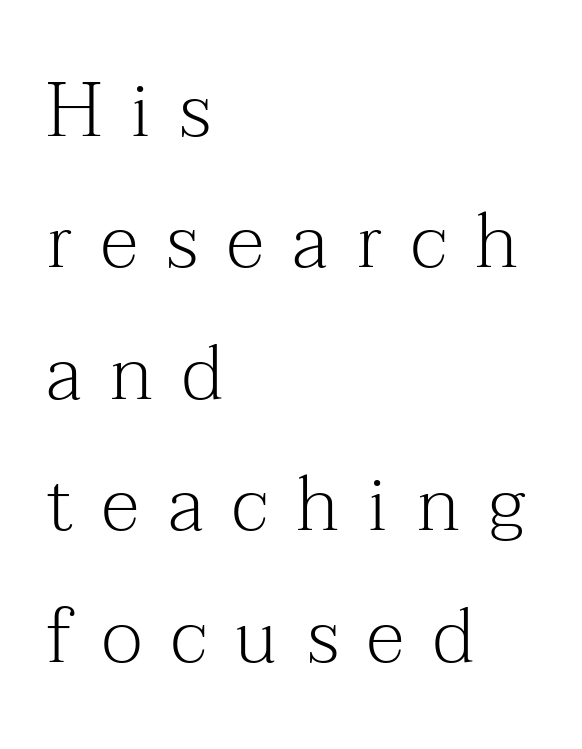
Each letter keeps its own natural width here, so spacing adapts to shape. Glyph-to-glyph distance is far greater than everyday printed text. The font sits on the lighter half of the weight spectrum, regular included. This is serif lettering, the kind often seen in printed books. The paragraph shown leans on its left margin. Is there any slant? The stems are plumb.
